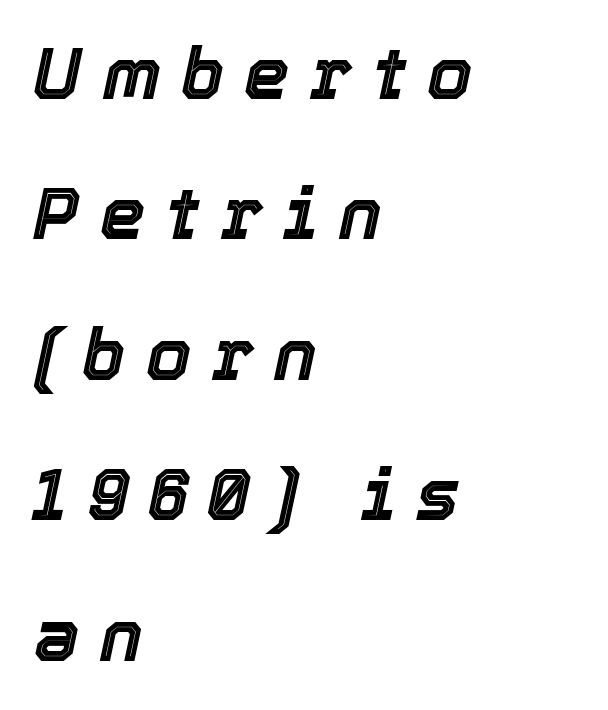
Each row of text sits above clean, open space. Look at the tracking — it's clearly loosened, letters drifting apart. Think of a printed novel: that variable character pitch is what you see here. Left-aligned paragraph, ragged on the right. These lines were composed using italics. The rendering uses a large line-height, opening up the rows.
